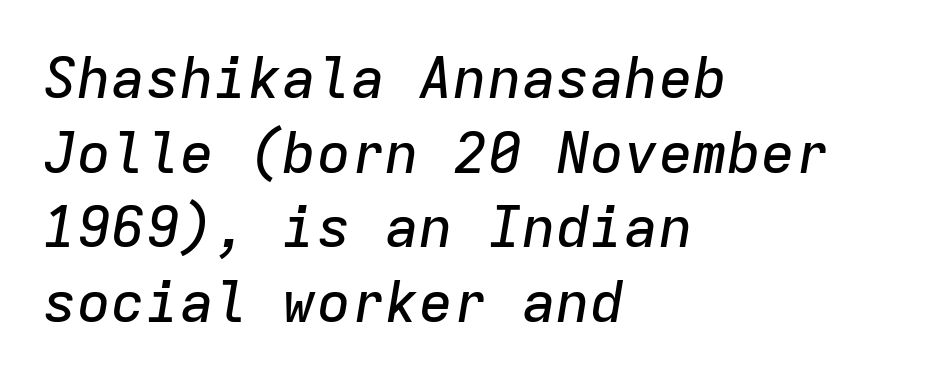
{"italic": "yes", "lean": "right", "slant_degrees": 9, "width": "normal", "stroke_contrast": "low", "x_height": "medium", "monospaced": "yes", "underline": "no", "align": "left", "line_spacing": "normal", "line_spacing_ratio": 1.31, "letter_spacing": "normal", "letter_spacing_em": 0.0, "glyph_px": 57}
